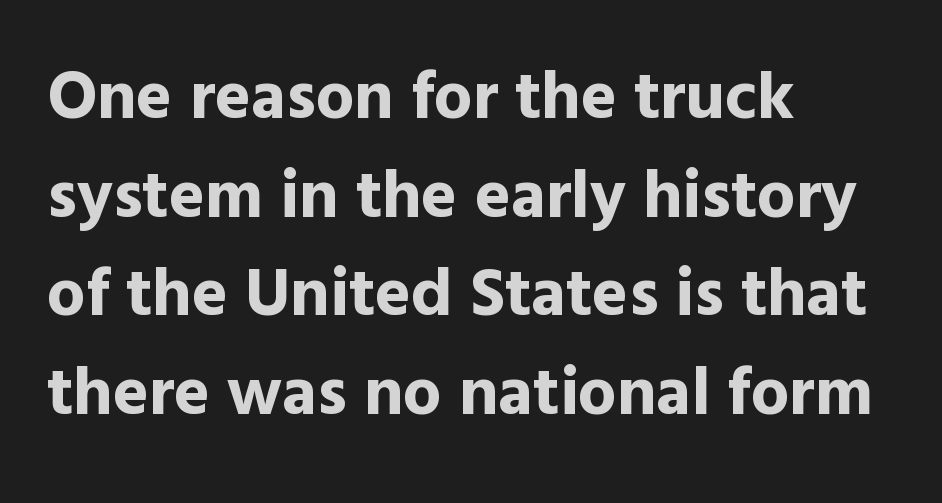
The space between consecutive lines is moderate. Default kerning and tracking; the words read as compact shapes. Stroke thickness is high; the sample reads as a true bold. No italicization has been applied; the sample stays upright. This sample has the flowing, uneven cadence of proportional lettering. Alignment: flush left.
